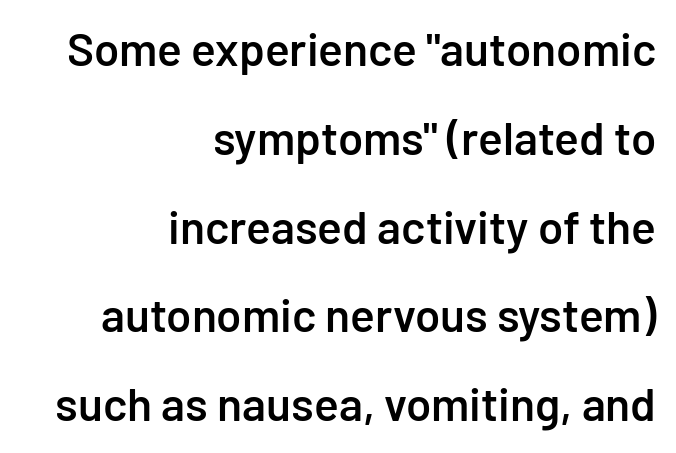
The image shows 46 px semibold sans-serif type, upright; set right-aligned, loose line spacing (1.93x), normal letter spacing, not underlined; low stroke contrast and a medium x-height.
